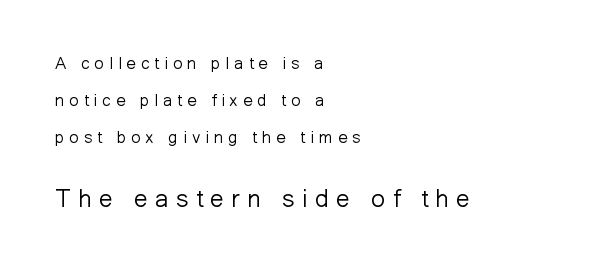
The image shows 25 px text type, upright; set left-aligned, loose line spacing (2.19x), unusually wide letter spacing (+0.29 em), not underlined; the second (bottom) block is 1.47x larger.
